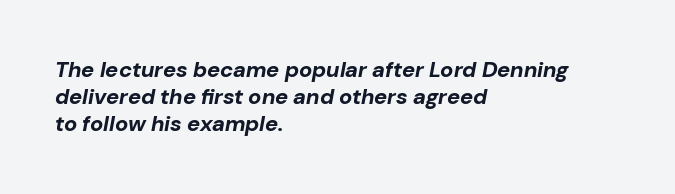
The image shows 22 px bold type, italic (leaning right); set left-aligned, line spacing 1.23x, normal letter spacing, not underlined.
